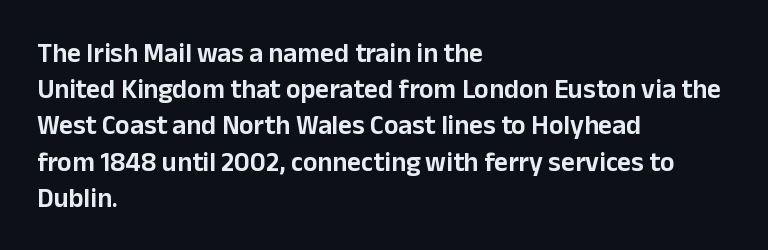
Q: Is the text italic (slanted)? A: No, it is upright.
Q: Is the text underlined? A: No.
Q: How is the paragraph aligned? A: Left-aligned.
Q: Is the spacing between letters normal or unusually wide? A: Normal.
Q: Is the spacing between lines tight, normal or loose? A: Normal.
